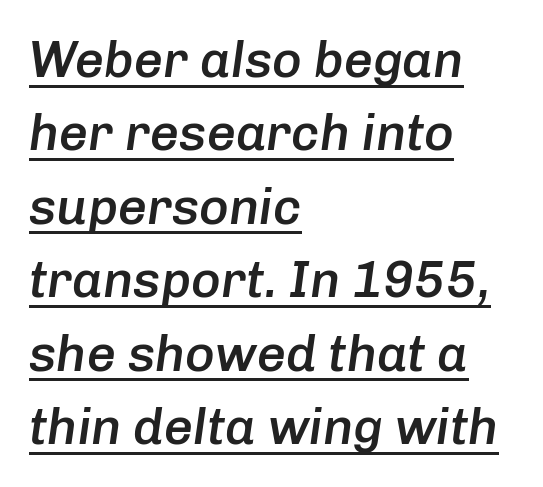
The image shows 51 px semibold type, italic (leaning right); set left-aligned, normal line spacing (1.44x), normal letter spacing, underlined; low stroke contrast and a medium x-height.
